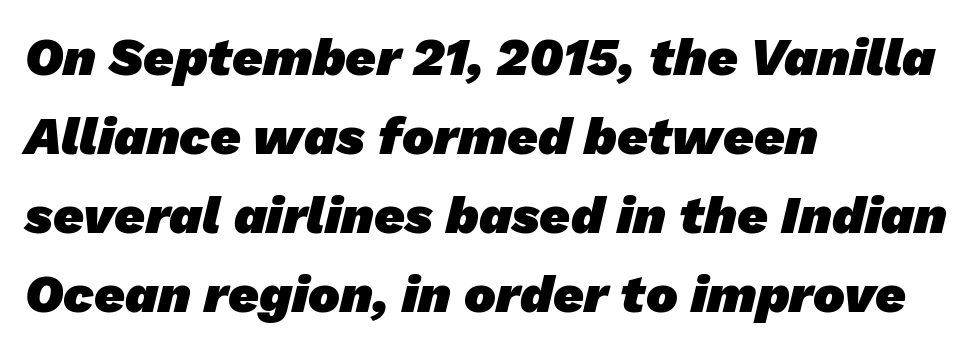
The image shows 53 px heavy sans-serif type; set left-aligned, normal line spacing (1.49x), normal letter spacing, not underlined; low stroke contrast and a medium x-height.
